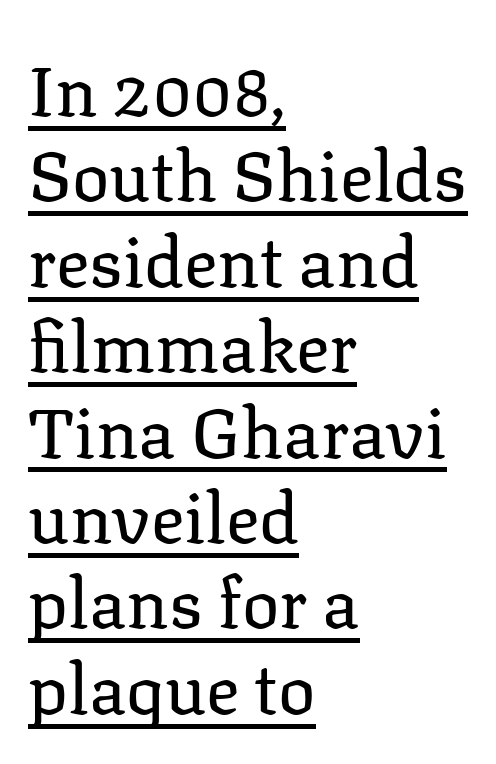
Think standard paragraph weight, or any step lighter than that. The letters advance in unequal steps, a hallmark of proportional type. The rendering anchors every line to the left-hand side. I'd call this a serif setting — the letters wear small feet. The specimen includes a rule beneath the text block's lines. Designer's note — italics off, roman on.
